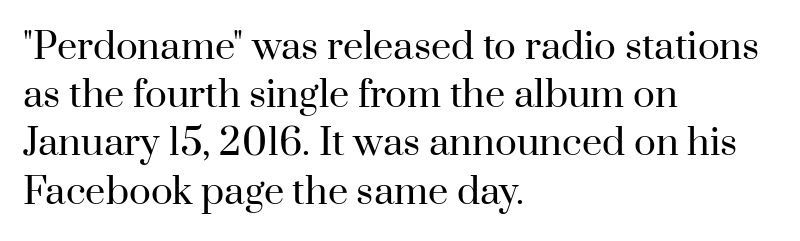
{"serif": "yes", "italic": "no", "bold": "no", "weight": "regular", "width": "normal", "stroke_contrast": "high", "x_height": "small", "monospaced": "no", "underline": "no", "align": "left", "line_spacing": "normal", "line_spacing_ratio": 1.34, "letter_spacing": "normal", "letter_spacing_em": 0.0, "glyph_px": 36}
